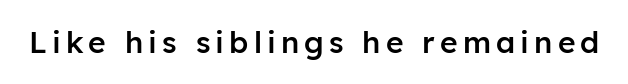
Q: Is the text bold? A: Semi-bold.
Q: Is the text italic (slanted)? A: No, it is upright.
Q: Is the typeface a serif or a sans-serif typeface? A: Sans-serif.
Q: Is the text underlined? A: No.
Q: Width (condensed, normal, or wide)? A: Normal.
Q: Stroke contrast? A: Low.
Q: x-height? A: Medium.
Q: Monospaced? A: No.
